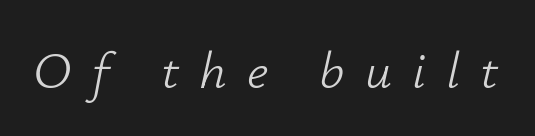
{"italic": "yes", "lean": "right", "slant_degrees": 12, "bold": "no", "weight": "light", "width": "normal", "stroke_contrast": "low", "x_height": "small", "monospaced": "no", "underline": "no", "letter_spacing": "wide", "letter_spacing_em": 0.38, "glyph_px": 53}
